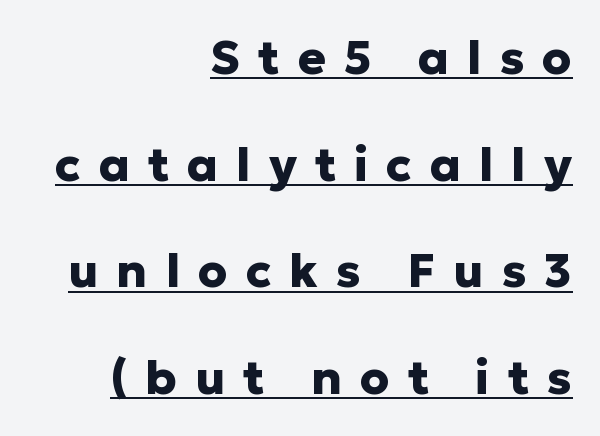
Q: Is the text bold? A: Yes.
Q: Is the text italic (slanted)? A: No, it is upright.
Q: Is the typeface a serif or a sans-serif typeface? A: Sans-serif.
Q: Is the text underlined? A: Yes.
Q: How is the paragraph aligned? A: Right-aligned.
Q: Is the spacing between letters normal or unusually wide? A: Unusually wide.
Q: Is the spacing between lines tight, normal or loose? A: Loose.
Q: Width (condensed, normal, or wide)? A: Normal.
Q: Stroke contrast? A: Low.
Q: x-height? A: Medium.
Q: Monospaced? A: No.
